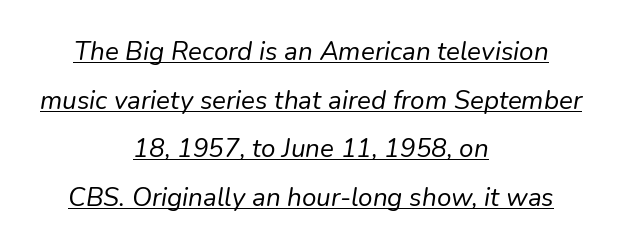
The image shows 26 px text type, italic (leaning right); set centered, line spacing 1.87x, normal letter spacing, underlined.
